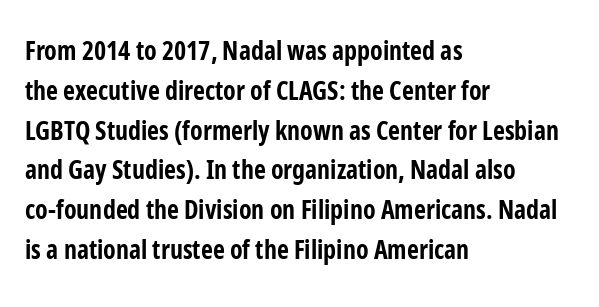
{"italic": "no", "bold": "yes", "underline": "no", "align": "left", "line_spacing": "normal", "line_spacing_ratio": 1.53, "letter_spacing": "normal", "letter_spacing_em": 0.0, "glyph_px": 26}
